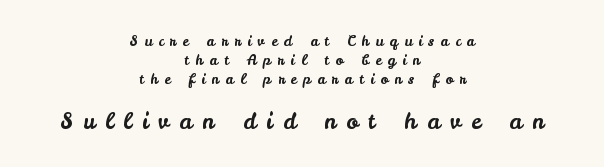
Q: Is the text italic (slanted)? A: Yes.
Q: Is the text underlined? A: No.
Q: How is the paragraph aligned? A: Centered.
Q: Is the spacing between letters normal or unusually wide? A: Unusually wide.
Q: Is the spacing between lines tight, normal or loose? A: Normal.
Q: Which block of text is set in a larger size, the first (top) or the second (bottom)? A: The second (bottom) one.
